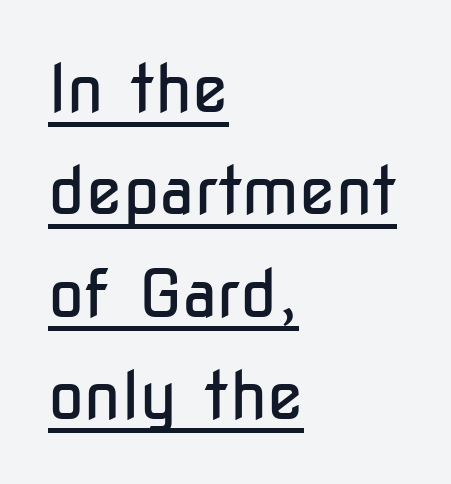
Q: Is the text bold? A: No.
Q: Is the text italic (slanted)? A: No, it is upright.
Q: Is the typeface a serif or a sans-serif typeface? A: Sans-serif.
Q: Is the text underlined? A: Yes.
Q: How is the paragraph aligned? A: Left-aligned.
Q: Is the spacing between letters normal or unusually wide? A: Normal.
Q: Is the spacing between lines tight, normal or loose? A: Normal.
Q: Width (condensed, normal, or wide)? A: Condensed.
Q: Stroke contrast? A: Low.
Q: x-height? A: Medium.
Q: Monospaced? A: No.
